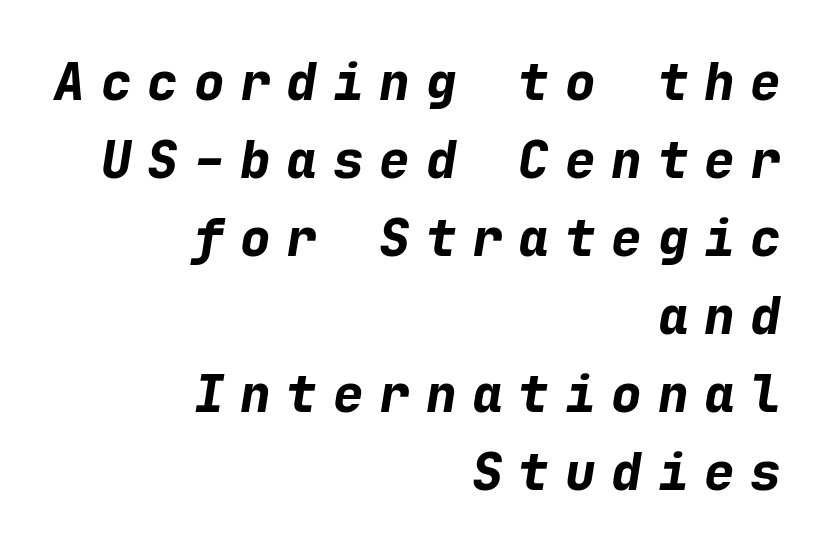
Each line ends at the same right margin while the left side varies. Successive baselines arrive at the customary interval. Does extra space separate the letters? Yes, quite a lot of it. There's an unmistakable incline to the writing here.
